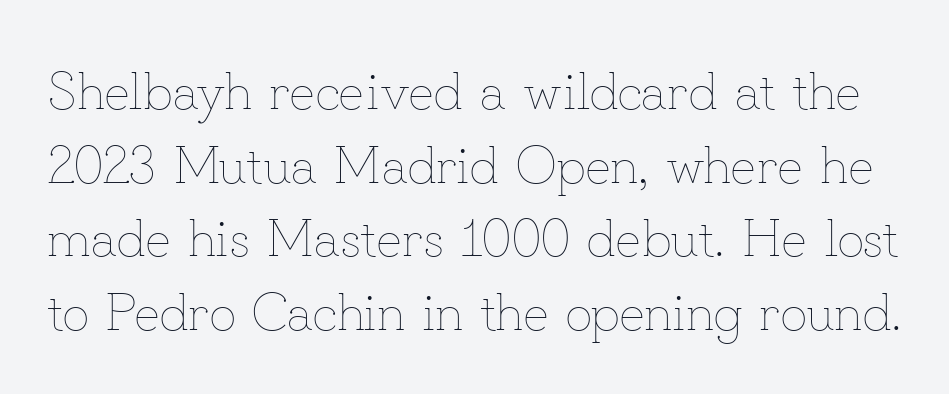
Q: Is the text bold? A: No.
Q: Is the text italic (slanted)? A: No, it is upright.
Q: Is the text underlined? A: No.
Q: Is the spacing between letters normal or unusually wide? A: Normal.
Q: Is the spacing between lines tight, normal or loose? A: Normal.
Q: Width (condensed, normal, or wide)? A: Normal.
Q: Stroke contrast? A: Low.
Q: x-height? A: Small.
Q: Monospaced? A: No.
